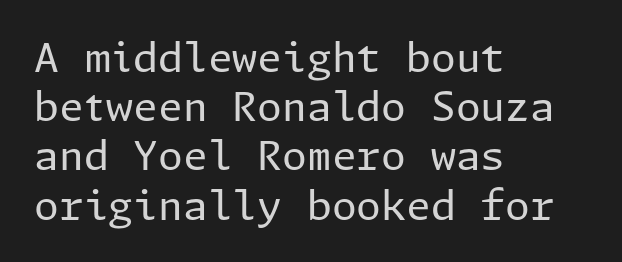
The horizontal fit of the characters is conventional and even. Decoration check: the copy has no underline. These lines are set flush left with a ragged right edge. Characters remain perfectly vertical along every line. Counters stay open thanks to moderate or lighter strokes.
